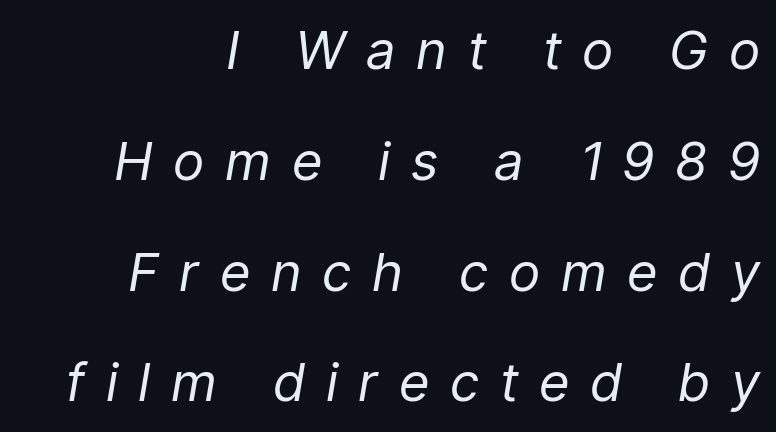
The image shows 53 px regular-weight, condensed type, italic (leaning right); set right-aligned, loose line spacing (2.09x), unusually wide letter spacing (+0.43 em), not underlined; low stroke contrast and a medium x-height.
